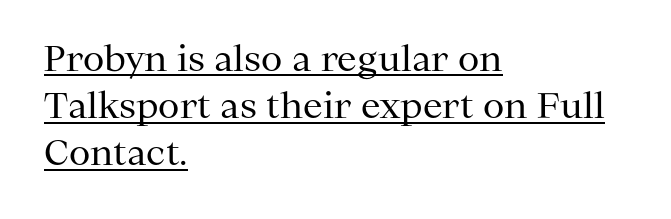
{"serif": "yes", "italic": "no", "bold": "no", "weight": "regular", "width": "normal", "stroke_contrast": "medium", "x_height": "medium", "monospaced": "no", "underline": "yes", "align": "left", "line_spacing": "normal", "line_spacing_ratio": 1.35, "letter_spacing": "normal", "letter_spacing_em": 0.0, "glyph_px": 35}
